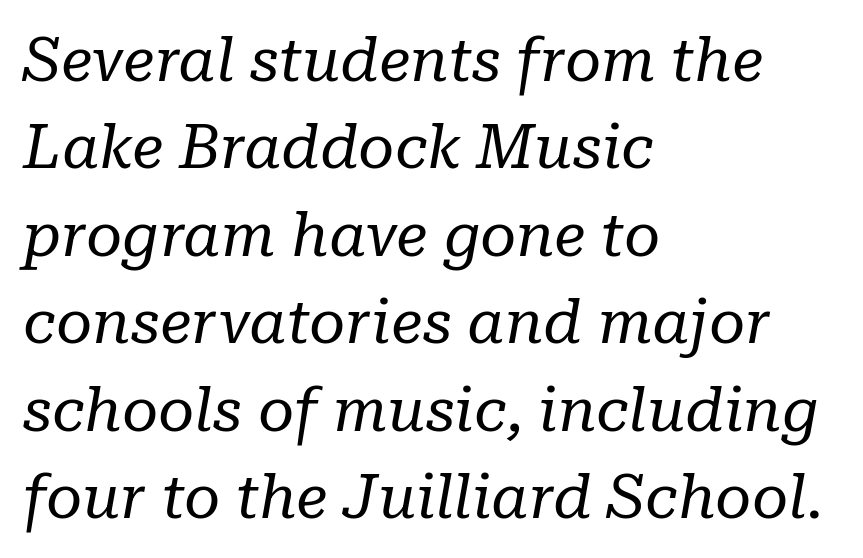
The image shows 62 px regular-weight serif type, italic (leaning right); set left-aligned, normal line spacing (1.41x), normal letter spacing, not underlined; low stroke contrast and a medium x-height.
